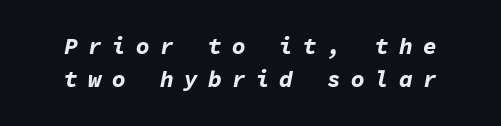
{"italic": "yes", "lean": "right", "slant_degrees": 11, "bold": "yes", "underline": "no", "align": "center", "line_spacing": "normal", "line_spacing_ratio": 1.45, "letter_spacing": "wide", "letter_spacing_em": 0.44, "glyph_px": 23}
